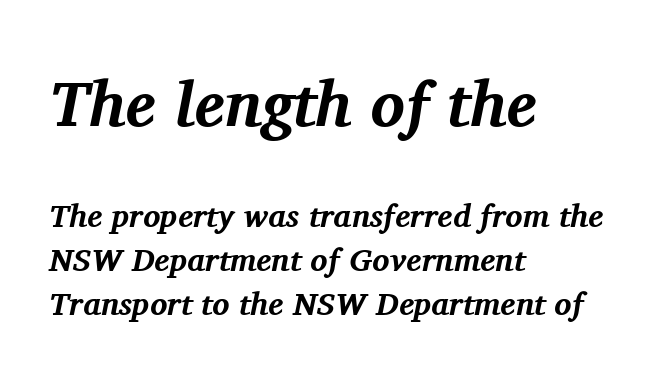
{"serif": "yes", "italic": "yes", "lean": "right", "slant_degrees": 11, "bold": "yes", "weight": "bold", "width": "normal", "stroke_contrast": "medium", "x_height": "medium", "monospaced": "no", "underline": "no", "align": "left", "line_spacing": "normal", "line_spacing_ratio": 1.37, "letter_spacing": "normal", "letter_spacing_em": 0.0, "larger_block": "first", "size_ratio": 2.0, "glyph_px": 64}
